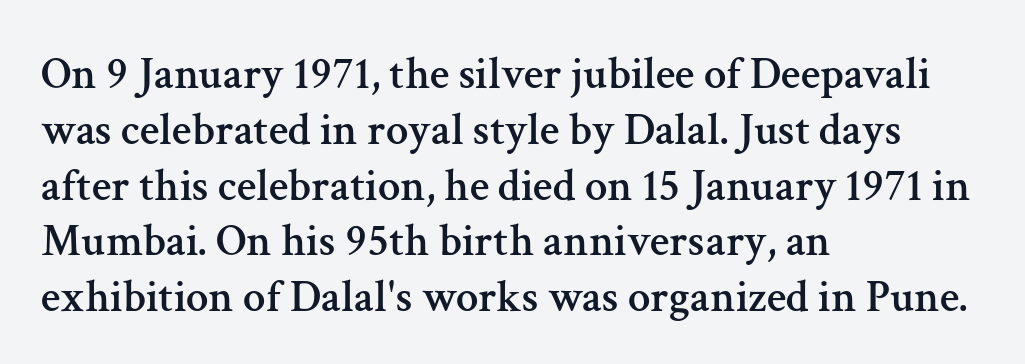
Q: Is the text italic (slanted)? A: No, it is upright.
Q: Is the typeface a serif or a sans-serif typeface? A: Serif.
Q: Is the text underlined? A: No.
Q: How is the paragraph aligned? A: Left-aligned.
Q: Is the spacing between letters normal or unusually wide? A: Normal.
Q: Width (condensed, normal, or wide)? A: Normal.
Q: Stroke contrast? A: Medium.
Q: x-height? A: Medium.
Q: Monospaced? A: No.
